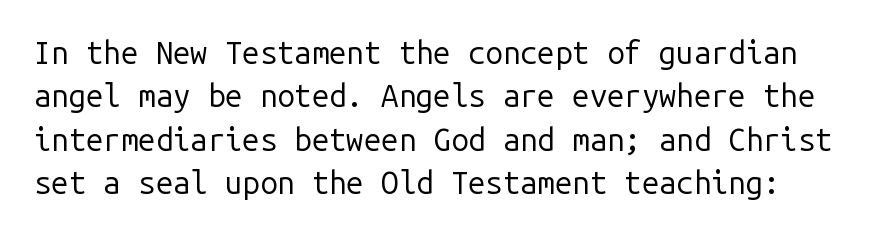
The image shows 31 px regular-weight sans-serif type, upright, monospaced; set normal line spacing (1.4x), normal letter spacing, not underlined; low stroke contrast and a medium x-height.
